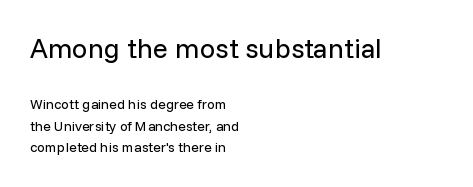
Q: Is the text bold? A: No.
Q: Is the text italic (slanted)? A: No, it is upright.
Q: Is the typeface a serif or a sans-serif typeface? A: Sans-serif.
Q: Is the text underlined? A: No.
Q: How is the paragraph aligned? A: Left-aligned.
Q: Is the spacing between letters normal or unusually wide? A: Normal.
Q: Is the spacing between lines tight, normal or loose? A: Normal.
Q: Which block of text is set in a larger size, the first (top) or the second (bottom)? A: The first (top) one.
Q: Width (condensed, normal, or wide)? A: Normal.
Q: Stroke contrast? A: Low.
Q: x-height? A: Medium.
Q: Monospaced? A: No.
